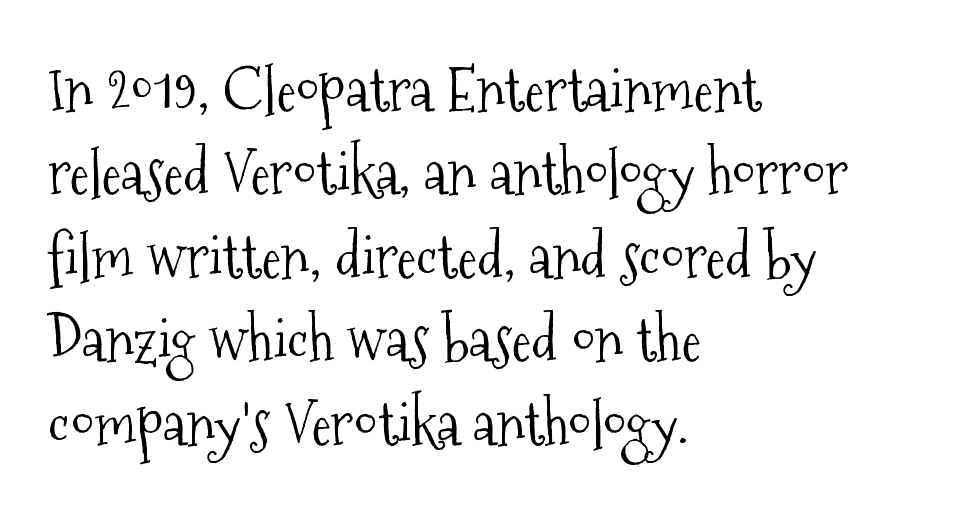
The image shows 60 px light, condensed serif type, upright; set left-aligned, normal line spacing (1.39x), normal letter spacing, not underlined; medium stroke contrast and a medium x-height.
